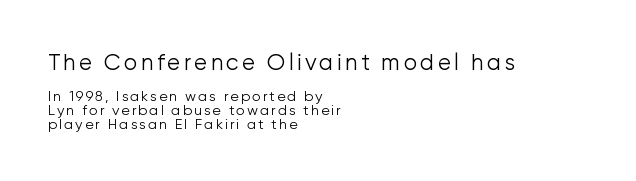
Q: Is the text bold? A: No.
Q: Is the text italic (slanted)? A: No, it is upright.
Q: Is the text underlined? A: No.
Q: How is the paragraph aligned? A: Left-aligned.
Q: Is the spacing between lines tight, normal or loose? A: Tight.
Q: Which block of text is set in a larger size, the first (top) or the second (bottom)? A: The first (top) one.
